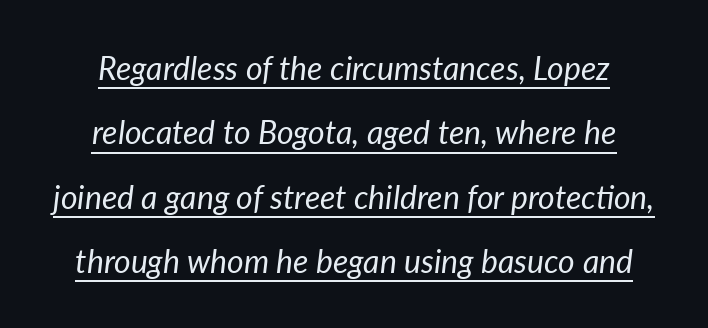
{"italic": "yes", "lean": "right", "slant_degrees": 7, "bold": "no", "weight": "regular", "width": "normal", "stroke_contrast": "low", "x_height": "medium", "monospaced": "no", "underline": "yes", "line_spacing": "loose", "line_spacing_ratio": 2.01, "letter_spacing": "normal", "letter_spacing_em": 0.0, "glyph_px": 32}
